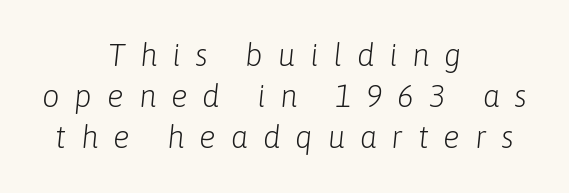
{"italic": "yes", "lean": "right", "slant_degrees": 6, "bold": "no", "weight": "light", "width": "normal", "stroke_contrast": "low", "x_height": "medium", "monospaced": "no", "underline": "no", "align": "center", "line_spacing": "normal", "line_spacing_ratio": 1.33, "letter_spacing": "wide", "letter_spacing_em": 0.48, "glyph_px": 31}
